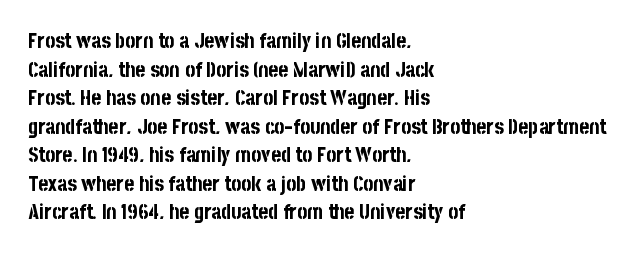
The image shows 21 px bold type, upright; set left-aligned, normal line spacing (1.36x), normal letter spacing, not underlined.
